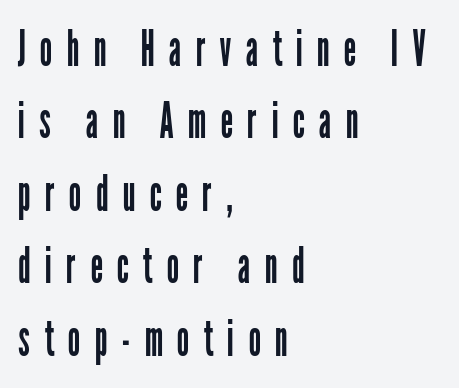
The image shows 50 px regular-weight, condensed sans-serif type, upright; set left-aligned, normal line spacing (1.45x), unusually wide letter spacing (+0.28 em), not underlined; low stroke contrast and a medium x-height.
